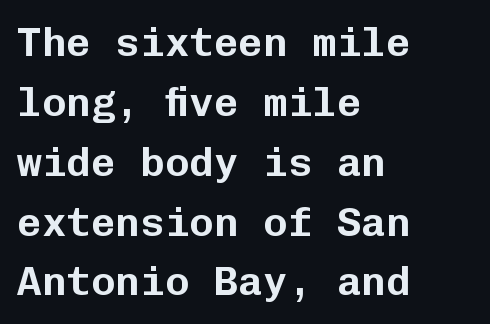
{"serif": "no", "italic": "no", "width": "normal", "stroke_contrast": "low", "x_height": "medium", "monospaced": "yes", "underline": "no", "align": "left", "line_spacing": "normal", "line_spacing_ratio": 1.46, "letter_spacing": "normal", "letter_spacing_em": 0.0, "glyph_px": 41}
